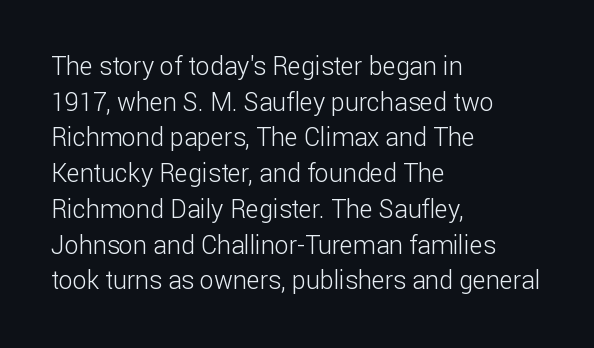
{"italic": "no", "bold": "no", "underline": "no", "align": "left", "line_spacing": "normal", "line_spacing_ratio": 1.43, "letter_spacing": "normal", "letter_spacing_em": 0.0, "glyph_px": 25}
